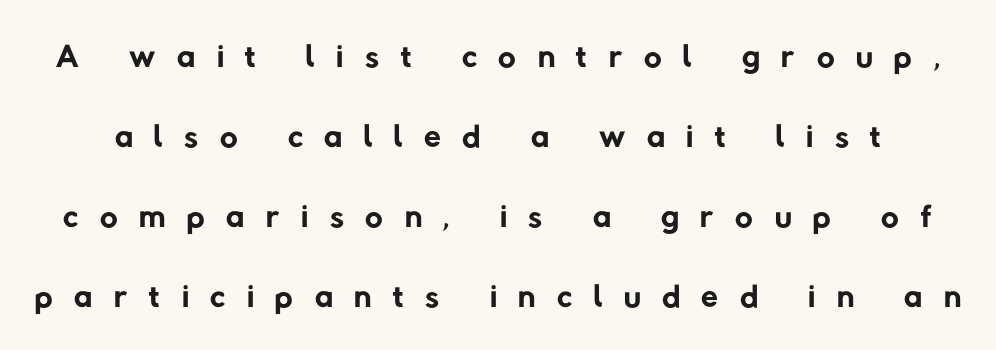
The image shows 49 px regular-weight sans-serif type; set normal line spacing (1.63x), unusually wide letter spacing (+0.44 em), not underlined; low stroke contrast and a medium x-height.
